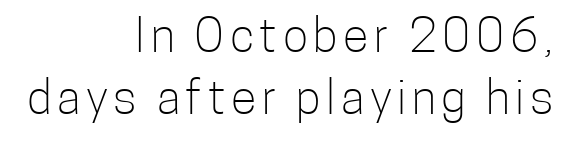
{"serif": "no", "italic": "no", "bold": "no", "weight": "light", "width": "condensed", "stroke_contrast": "low", "x_height": "medium", "monospaced": "no", "underline": "no", "align": "right", "line_spacing": "normal", "line_spacing_ratio": 1.32, "glyph_px": 47}
